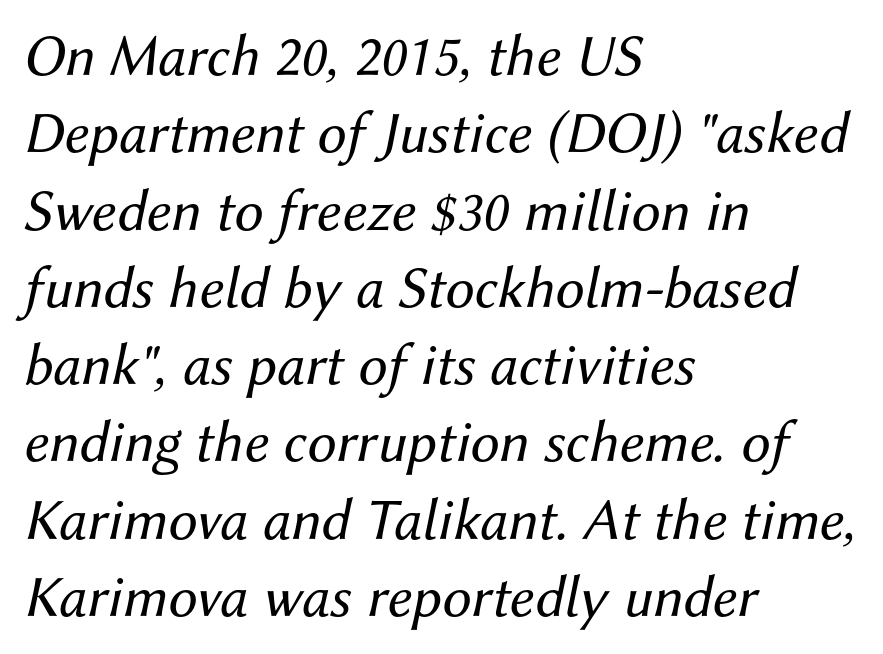
The image shows 59 px regular-weight type, italic (leaning right); set left-aligned, normal line spacing (1.31x), normal letter spacing, not underlined; medium stroke contrast and a medium x-height.
